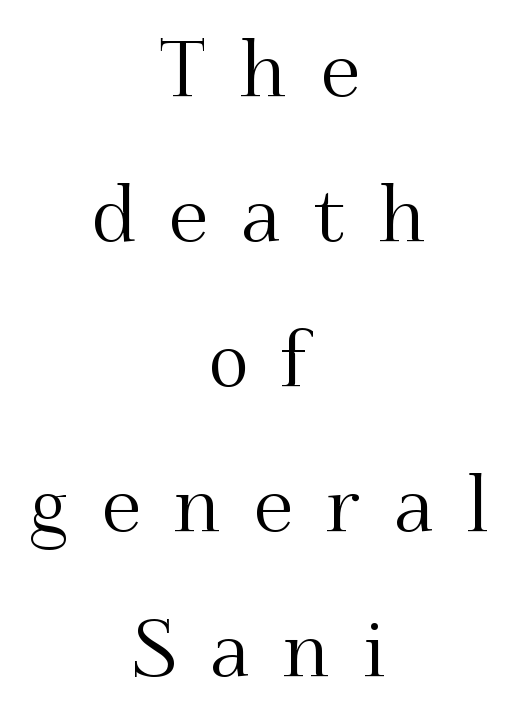
Q: Is the text italic (slanted)? A: No, it is upright.
Q: Is the typeface a serif or a sans-serif typeface? A: Serif.
Q: Is the text underlined? A: No.
Q: How is the paragraph aligned? A: Centered.
Q: Is the spacing between letters normal or unusually wide? A: Unusually wide.
Q: Width (condensed, normal, or wide)? A: Normal.
Q: Stroke contrast? A: Medium.
Q: x-height? A: Small.
Q: Monospaced? A: No.
